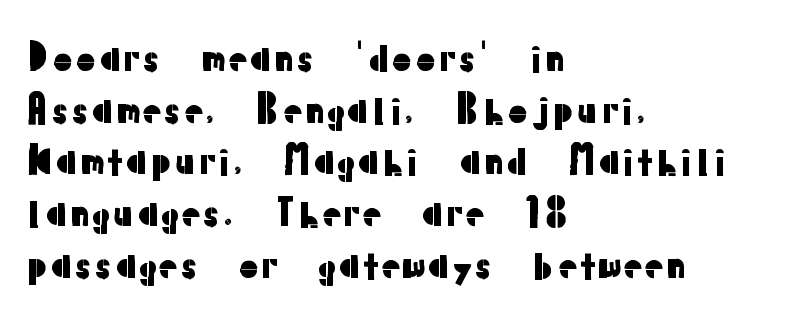
One-word summary of the alignment: left. Tracking value appears to be zero — textbook default spacing. Regular leading. In terms of posture, this sample is upright.
